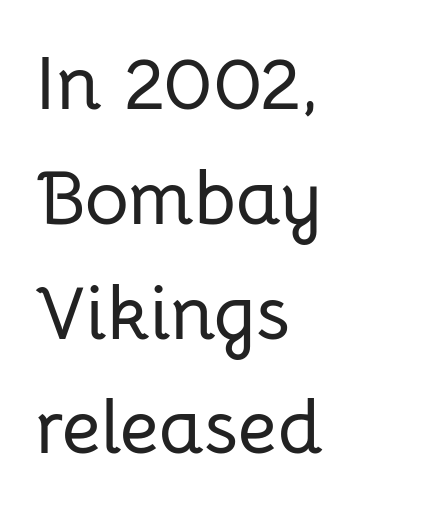
{"serif": "no", "italic": "no", "width": "normal", "stroke_contrast": "low", "x_height": "medium", "monospaced": "no", "underline": "no", "align": "left", "line_spacing": "normal", "line_spacing_ratio": 1.51, "letter_spacing": "normal", "letter_spacing_em": 0.0, "glyph_px": 76}
